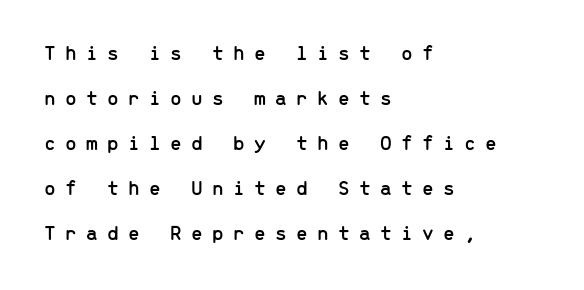
A bare baseline throughout the passage. Reading down the column, the eye jumps a long way to each next line. Posture: vertical. Visually the block forms a straight wall on the left and a jagged coastline on the right.
